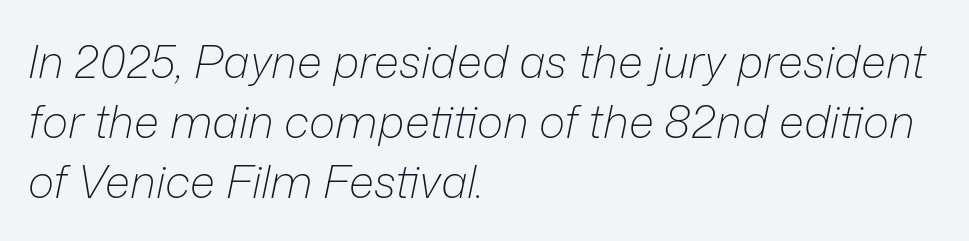
Q: Is the text bold? A: No.
Q: Is the text italic (slanted)? A: Yes, it leans right by about 12 degrees.
Q: Is the text underlined? A: No.
Q: How is the paragraph aligned? A: Left-aligned.
Q: Is the spacing between letters normal or unusually wide? A: Normal.
Q: Is the spacing between lines tight, normal or loose? A: Normal.
Q: Width (condensed, normal, or wide)? A: Normal.
Q: Stroke contrast? A: Low.
Q: x-height? A: Medium.
Q: Monospaced? A: No.
